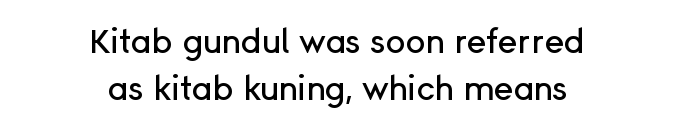
The image shows 33 px sans-serif type, upright; set centered, normal line spacing (1.42x), normal letter spacing, not underlined; low stroke contrast and a medium x-height.
